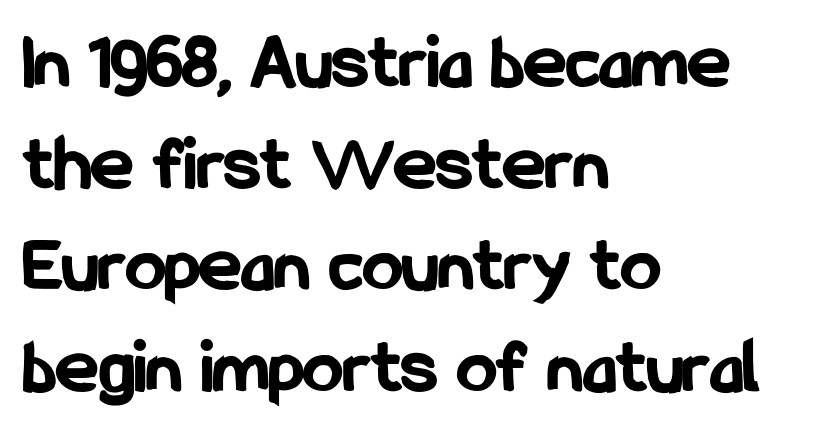
Q: Is the text bold? A: Yes.
Q: Is the text italic (slanted)? A: No, it is upright.
Q: Is the typeface a serif or a sans-serif typeface? A: Sans-serif.
Q: Is the text underlined? A: No.
Q: How is the paragraph aligned? A: Left-aligned.
Q: Is the spacing between letters normal or unusually wide? A: Normal.
Q: Is the spacing between lines tight, normal or loose? A: Normal.
Q: Width (condensed, normal, or wide)? A: Condensed.
Q: Stroke contrast? A: Low.
Q: x-height? A: Medium.
Q: Monospaced? A: No.
